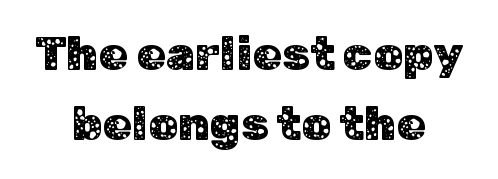
Q: Is the text italic (slanted)? A: No, it is upright.
Q: Is the typeface a serif or a sans-serif typeface? A: Sans-serif.
Q: Is the text underlined? A: No.
Q: How is the paragraph aligned? A: Centered.
Q: Is the spacing between letters normal or unusually wide? A: Normal.
Q: Is the spacing between lines tight, normal or loose? A: Normal.
Q: Width (condensed, normal, or wide)? A: Normal.
Q: Stroke contrast? A: Low.
Q: x-height? A: Medium.
Q: Monospaced? A: No.
